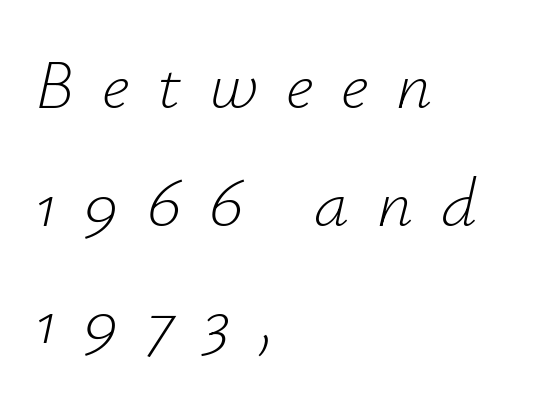
{"italic": "yes", "lean": "right", "slant_degrees": 12, "bold": "no", "weight": "light", "width": "normal", "stroke_contrast": "low", "x_height": "small", "monospaced": "no", "underline": "no", "align": "left", "line_spacing": "normal", "line_spacing_ratio": 1.68, "letter_spacing": "wide", "letter_spacing_em": 0.4, "glyph_px": 70}
